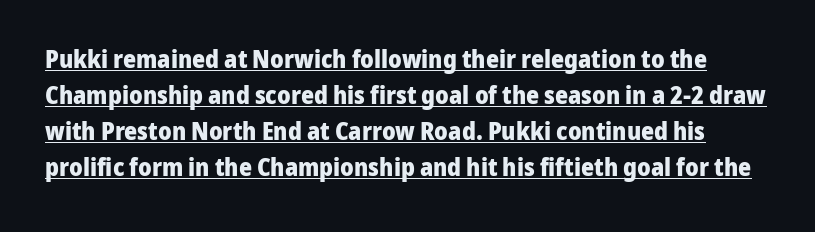
The image shows 25 px bold type, upright; set normal line spacing (1.44x), normal letter spacing, underlined.
